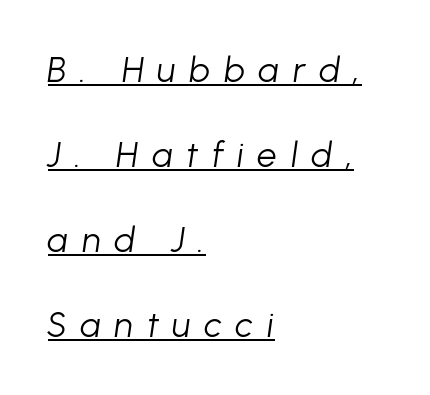
{"italic": "yes", "lean": "right", "slant_degrees": 8, "bold": "no", "weight": "light", "width": "normal", "stroke_contrast": "low", "x_height": "medium", "monospaced": "no", "underline": "yes", "align": "left", "line_spacing": "loose", "line_spacing_ratio": 2.43, "letter_spacing": "wide", "letter_spacing_em": 0.39, "glyph_px": 35}
